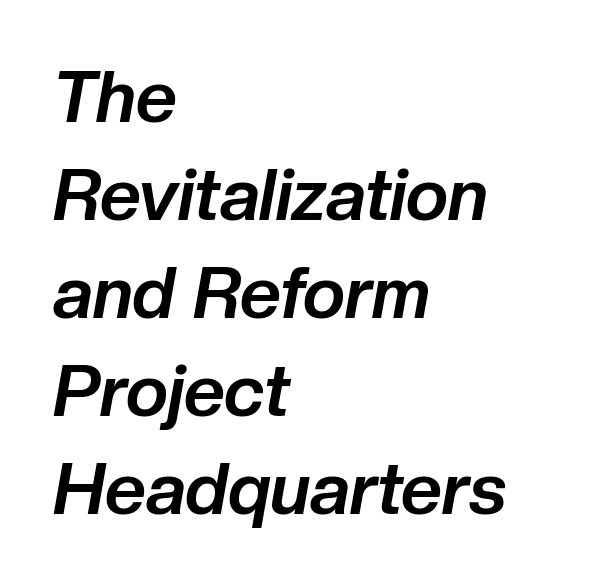
Short and long lines alike share a common starting point at left. Characters follow at the spacing the type designer built in. Is this a fixed-width face? No — the glyphs have proportional, varying widths. The glyphs have the mass of a bold cut. Slant detected: the letters are inclined. Letters rest on an invisible, unmarked baseline.
